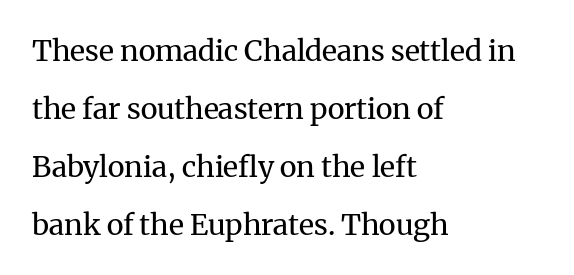
Q: Is the text bold? A: No.
Q: Is the text italic (slanted)? A: No, it is upright.
Q: Is the typeface a serif or a sans-serif typeface? A: Serif.
Q: Is the text underlined? A: No.
Q: How is the paragraph aligned? A: Left-aligned.
Q: Is the spacing between letters normal or unusually wide? A: Normal.
Q: Is the spacing between lines tight, normal or loose? A: Loose.
Q: Width (condensed, normal, or wide)? A: Normal.
Q: Stroke contrast? A: Medium.
Q: x-height? A: Medium.
Q: Monospaced? A: No.
